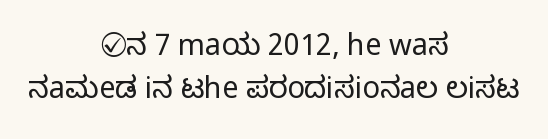
Q: Is the text bold? A: No.
Q: Is the text italic (slanted)? A: No, it is upright.
Q: Is the typeface a serif or a sans-serif typeface? A: Sans-serif.
Q: Is the text underlined? A: No.
Q: How is the paragraph aligned? A: Centered.
Q: Is the spacing between letters normal or unusually wide? A: Normal.
Q: Is the spacing between lines tight, normal or loose? A: Normal.
Q: Width (condensed, normal, or wide)? A: Condensed.
Q: Stroke contrast? A: Low.
Q: x-height? A: Large.
Q: Monospaced? A: No.
